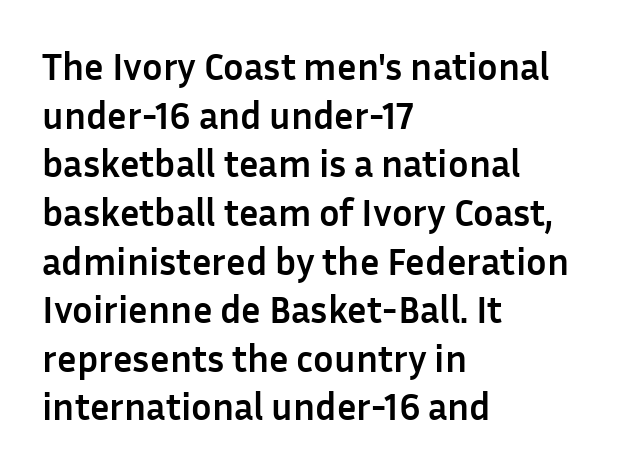
{"serif": "no", "italic": "no", "bold": "yes", "weight": "semibold", "width": "normal", "stroke_contrast": "low", "x_height": "medium", "monospaced": "no", "underline": "no", "align": "left", "line_spacing": "normal", "line_spacing_ratio": 1.28, "letter_spacing": "normal", "letter_spacing_em": 0.0, "glyph_px": 38}
